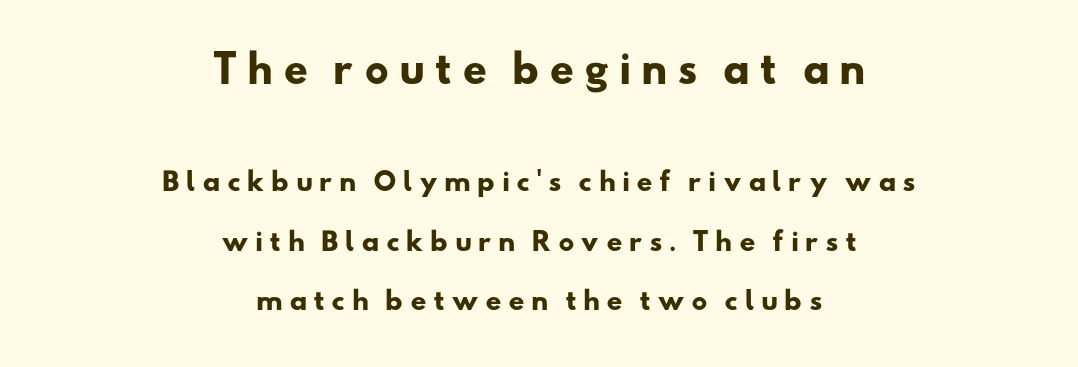
The line texture is sparse and dotted thanks to wide tracking. Unlike a traditional serif, this face leaves its strokes unadorned. Type without underlining. The compositor balanced each line on the midline. Proportional: the letters do not fall into vertical columns.
